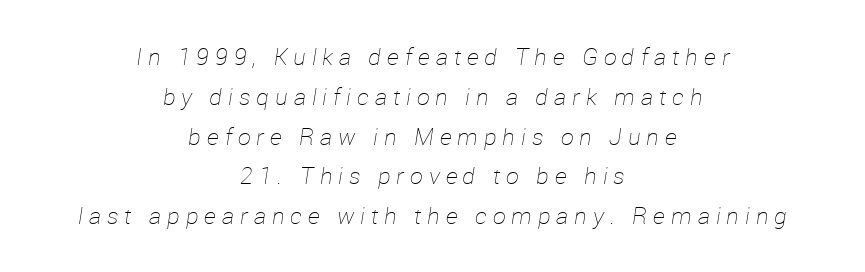
Q: Is the text bold? A: No.
Q: Is the text italic (slanted)? A: Yes, it leans right by about 12 degrees.
Q: Is the text underlined? A: No.
Q: How is the paragraph aligned? A: Centered.
Q: Is the spacing between letters normal or unusually wide? A: Unusually wide.
